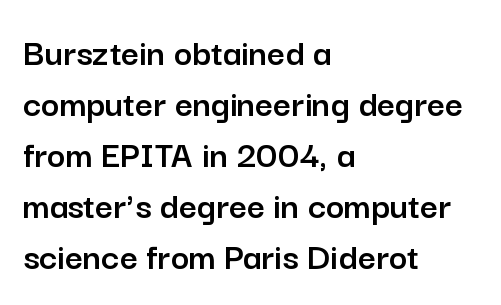
Q: Is the text italic (slanted)? A: No, it is upright.
Q: Is the typeface a serif or a sans-serif typeface? A: Sans-serif.
Q: Is the text underlined? A: No.
Q: How is the paragraph aligned? A: Left-aligned.
Q: Is the spacing between letters normal or unusually wide? A: Normal.
Q: Is the spacing between lines tight, normal or loose? A: Normal.
Q: Width (condensed, normal, or wide)? A: Normal.
Q: Stroke contrast? A: Low.
Q: x-height? A: Medium.
Q: Monospaced? A: No.
